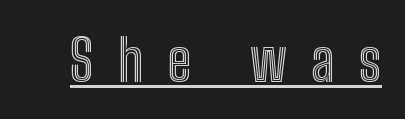
Vertical strokes here are truly vertical. Looks like regular typesetting: each glyph gets only the width it needs. Display-style spreading of the glyphs; the letterfit is very open. What decoration does the sample have? An underline.
